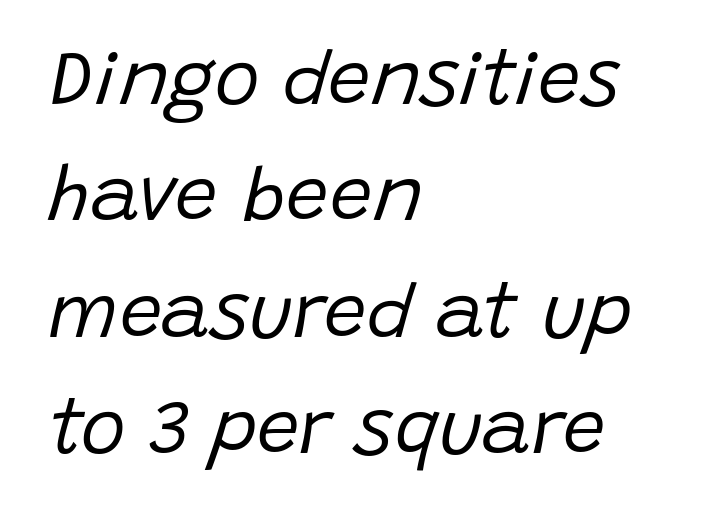
{"italic": "yes", "lean": "right", "slant_degrees": 15, "bold": "no", "weight": "regular", "width": "normal", "stroke_contrast": "low", "x_height": "large", "monospaced": "no", "underline": "no", "align": "left", "line_spacing": "normal", "line_spacing_ratio": 1.53, "letter_spacing": "normal", "letter_spacing_em": 0.0, "glyph_px": 76}
